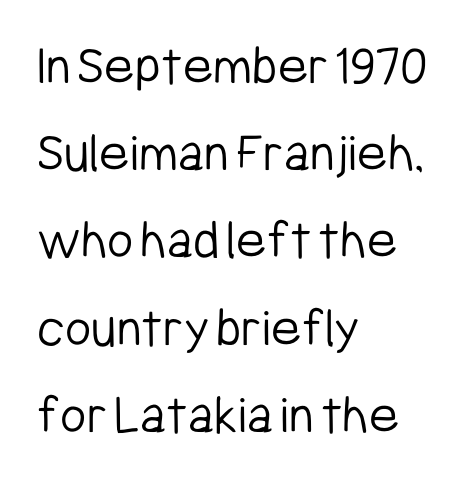
The glyphs are unaccompanied by any horizontal stroke below them. Think standard paragraph weight, or any step lighter than that. Examine the stroke ends and you'll find no serifs. This is the regular roman posture of the typeface.
